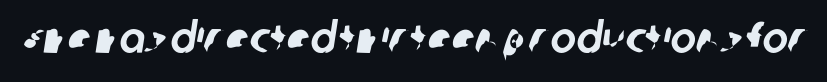
Q: Is the typeface a serif or a sans-serif typeface? A: Sans-serif.
Q: Is the text underlined? A: No.
Q: Is the spacing between letters normal or unusually wide? A: Normal.
Q: Width (condensed, normal, or wide)? A: Normal.
Q: Stroke contrast? A: Low.
Q: x-height? A: Large.
Q: Monospaced? A: No.
